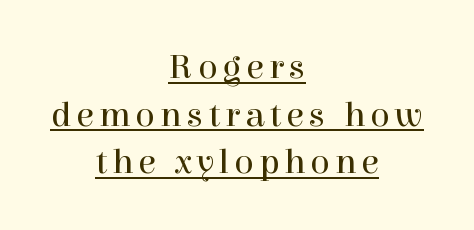
The image shows 36 px regular-weight serif type, upright; set centered, normal line spacing (1.32x), underlined; a medium x-height.
